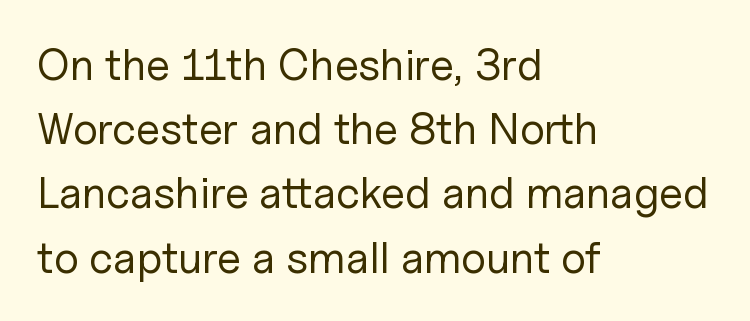
{"serif": "no", "italic": "no", "bold": "no", "weight": "regular", "width": "normal", "stroke_contrast": "low", "x_height": "medium", "monospaced": "no", "underline": "no", "align": "left", "line_spacing": "normal", "line_spacing_ratio": 1.46, "letter_spacing": "normal", "letter_spacing_em": 0.0, "glyph_px": 44}
